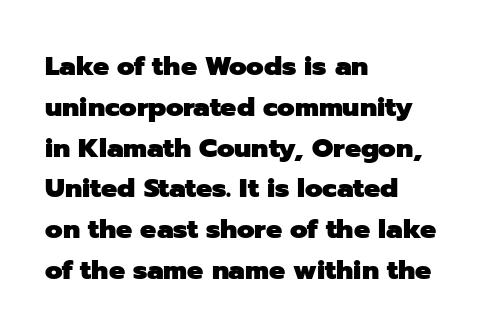
This is the regular roman posture of the typeface. Regarding leading, the lines here are spaced in the standard way. Heft: maximum for text — a bold. The specimen omits any rule beneath the text block's lines.
